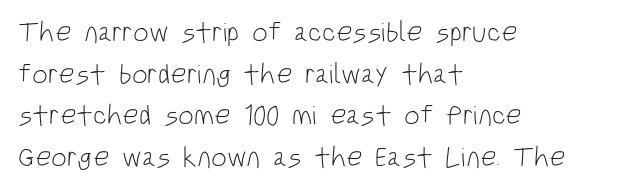
{"serif": "no", "italic": "no", "bold": "no", "weight": "light", "width": "condensed", "stroke_contrast": "low", "x_height": "large", "monospaced": "no", "underline": "no", "align": "left", "line_spacing": "normal", "line_spacing_ratio": 1.49, "letter_spacing": "normal", "letter_spacing_em": 0.0, "glyph_px": 28}
